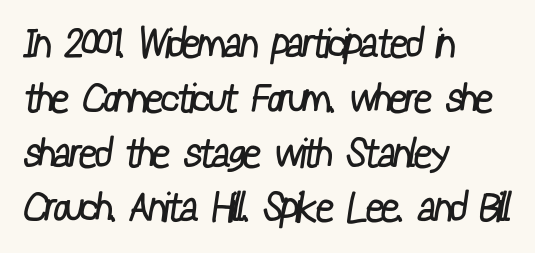
{"serif": "no", "bold": "no", "weight": "regular", "width": "condensed", "stroke_contrast": "low", "x_height": "medium", "monospaced": "no", "underline": "no", "align": "left", "line_spacing": "normal", "line_spacing_ratio": 1.37, "letter_spacing": "normal", "letter_spacing_em": 0.0, "glyph_px": 40}
